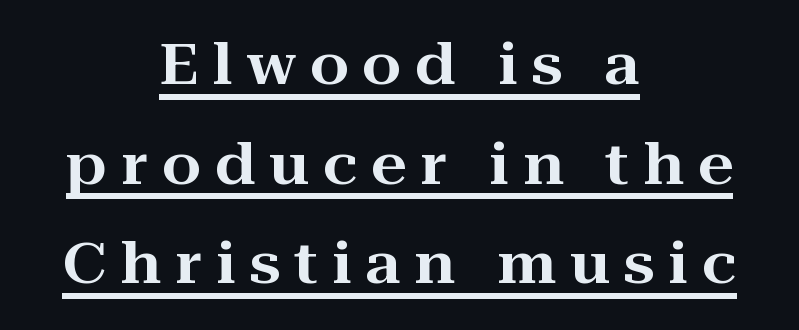
{"serif": "yes", "italic": "no", "width": "wide", "stroke_contrast": "high", "x_height": "medium", "monospaced": "no", "underline": "yes", "align": "center", "line_spacing_ratio": 1.78, "letter_spacing": "wide", "letter_spacing_em": 0.25, "glyph_px": 56}
